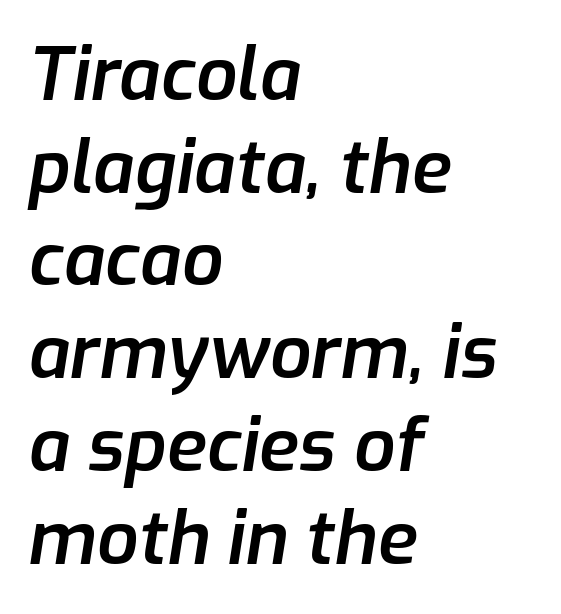
The image shows 73 px semibold type, italic (leaning right); set left-aligned, normal line spacing (1.27x), normal letter spacing, not underlined; low stroke contrast and a medium x-height.
